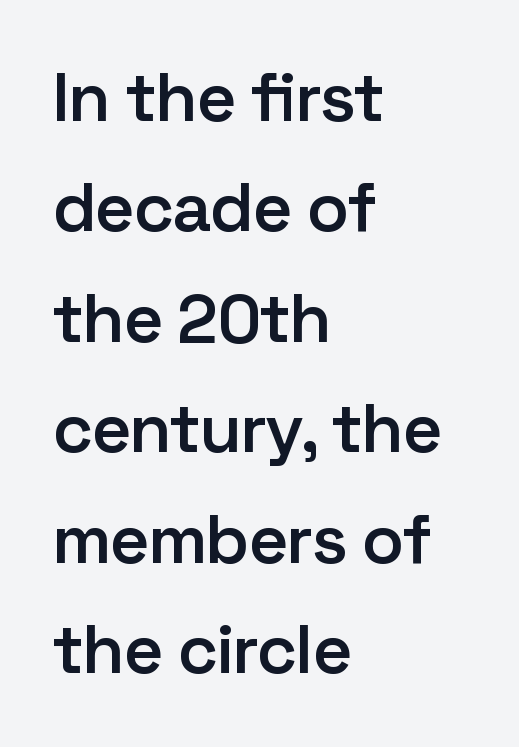
Q: Is the text bold? A: Semi-bold.
Q: Is the text italic (slanted)? A: No, it is upright.
Q: Is the typeface a serif or a sans-serif typeface? A: Sans-serif.
Q: Is the text underlined? A: No.
Q: How is the paragraph aligned? A: Left-aligned.
Q: Is the spacing between letters normal or unusually wide? A: Normal.
Q: Is the spacing between lines tight, normal or loose? A: Normal.
Q: Width (condensed, normal, or wide)? A: Normal.
Q: Stroke contrast? A: Low.
Q: x-height? A: Medium.
Q: Monospaced? A: No.
